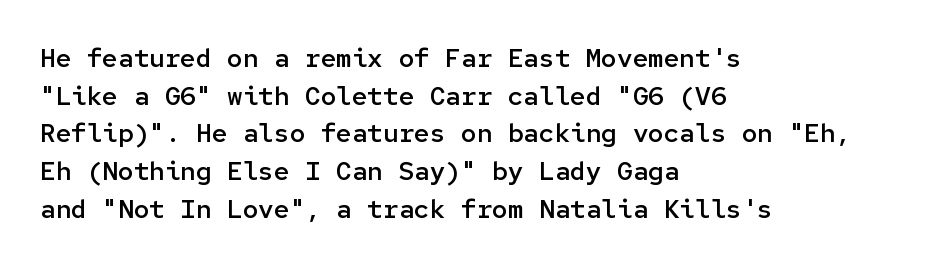
Q: Is the text bold? A: Semi-bold.
Q: Is the text italic (slanted)? A: No, it is upright.
Q: Is the text underlined? A: No.
Q: How is the paragraph aligned? A: Left-aligned.
Q: Is the spacing between letters normal or unusually wide? A: Normal.
Q: Is the spacing between lines tight, normal or loose? A: Normal.
